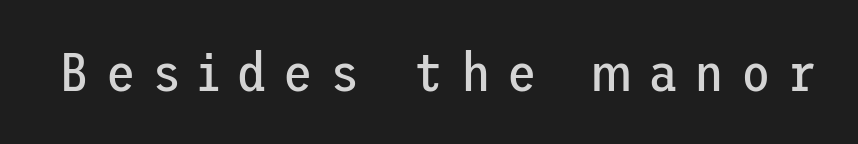
No extra ink here — the face is not bold. Look at the tracking — it's clearly loosened, letters drifting apart. Classification — sans serif. The glyphs are unaccompanied by any horizontal stroke below them. A typesetter would mark this as roman, not italic.
